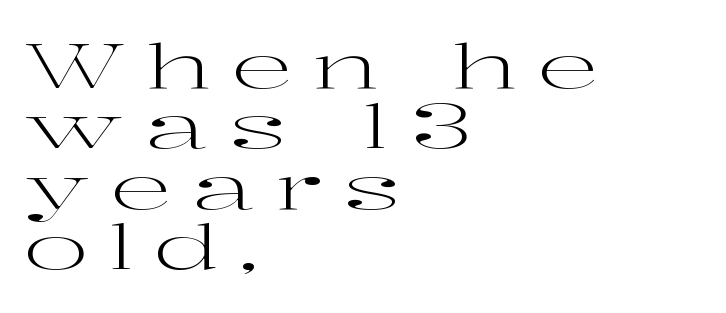
The image shows 61 px regular-weight, wide serif type, upright; set left-aligned, tight line spacing (0.99x), unusually wide letter spacing (+0.34 em), not underlined; high stroke contrast and a medium x-height.
